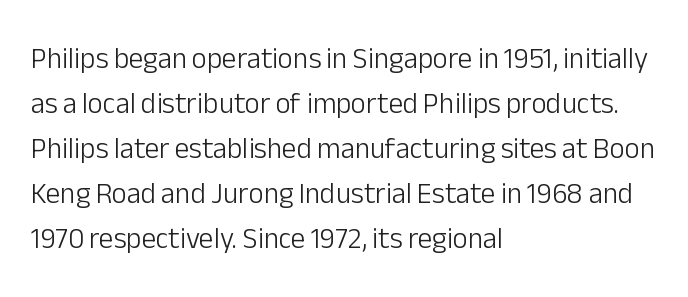
Q: Is the text bold? A: No.
Q: Is the text italic (slanted)? A: No, it is upright.
Q: Is the typeface a serif or a sans-serif typeface? A: Sans-serif.
Q: Is the text underlined? A: No.
Q: How is the paragraph aligned? A: Left-aligned.
Q: Is the spacing between letters normal or unusually wide? A: Normal.
Q: Is the spacing between lines tight, normal or loose? A: Normal.
Q: Width (condensed, normal, or wide)? A: Normal.
Q: Stroke contrast? A: Low.
Q: x-height? A: Medium.
Q: Monospaced? A: No.
